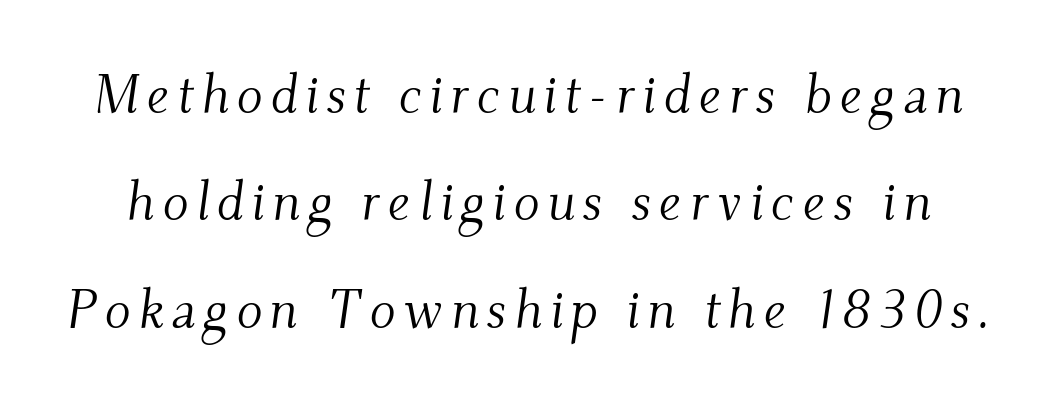
Each new line begins a long way beneath the previous one. Quick note: underline off. Check where the strokes stop: tiny serifs finish them off. If you drew a line through each stem, it would be angled. Think of a printed novel: that variable character pitch is what you see here. This reads as an unemphasized weight, regular at the heaviest.
